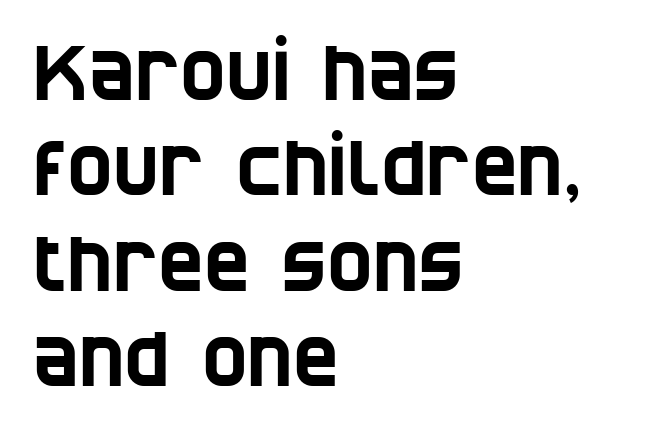
The image shows 77 px condensed sans-serif type; set left-aligned, line spacing 1.24x, normal letter spacing, not underlined; low stroke contrast and a large x-height.
